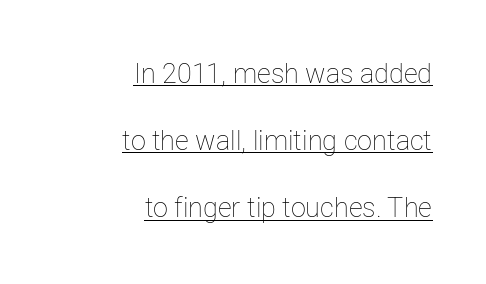
{"italic": "no", "bold": "no", "underline": "yes", "align": "right", "line_spacing": "loose", "line_spacing_ratio": 2.49, "letter_spacing": "normal", "letter_spacing_em": 0.0, "glyph_px": 27}
